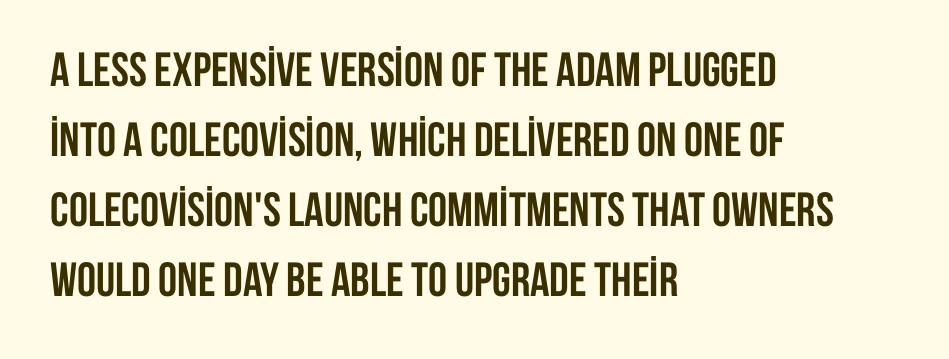
This rendering features lettering with no underline. Typographically, this falls in the sans-serif category. The paragraph has a hard left edge and a soft right edge. Note the varied advance widths — an 'i' is clearly narrower than an 'm'. Ordinary non-slanted type is in use. The gaps between neighbouring characters are ordinary and unremarkable.
